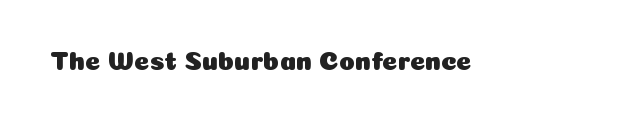
Q: Is the text italic (slanted)? A: No, it is upright.
Q: Is the text underlined? A: No.
Q: Is the spacing between letters normal or unusually wide? A: Normal.
